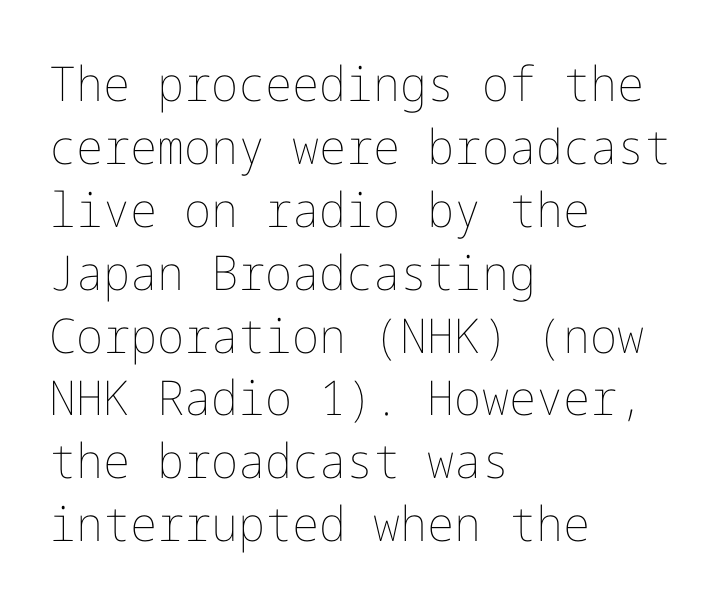
In CSS terms this would be text-align: left. The leading is moderate, giving the passage an even texture. Nothing unusual about the tracking: characters are spaced as the font intends. Rule under the text: the space is simply empty.
